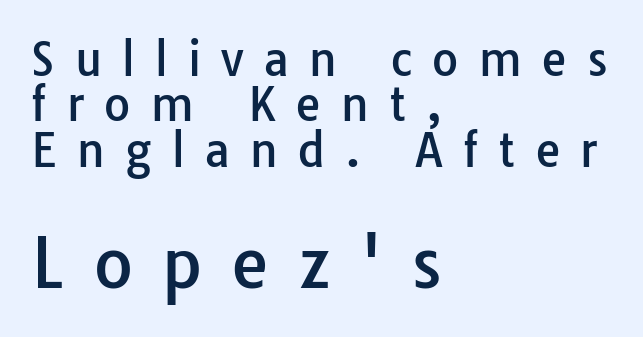
Q: Is the text italic (slanted)? A: No, it is upright.
Q: Is the typeface a serif or a sans-serif typeface? A: Sans-serif.
Q: Is the text underlined? A: No.
Q: How is the paragraph aligned? A: Left-aligned.
Q: Is the spacing between letters normal or unusually wide? A: Unusually wide.
Q: Is the spacing between lines tight, normal or loose? A: Tight.
Q: Which block of text is set in a larger size, the first (top) or the second (bottom)? A: The second (bottom) one.
Q: Width (condensed, normal, or wide)? A: Normal.
Q: Stroke contrast? A: Low.
Q: x-height? A: Medium.
Q: Monospaced? A: No.
